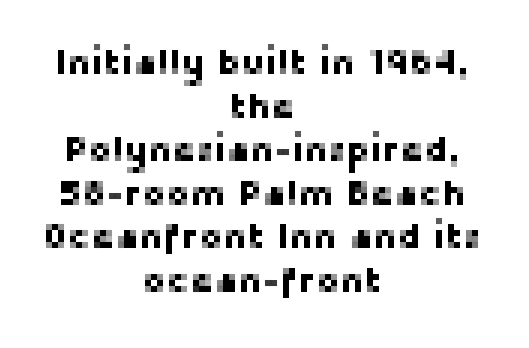
{"serif": "no", "italic": "no", "width": "normal", "stroke_contrast": "low", "x_height": "medium", "monospaced": "no", "underline": "no", "align": "center", "line_spacing_ratio": 1.21, "letter_spacing": "normal", "letter_spacing_em": 0.0, "glyph_px": 36}
